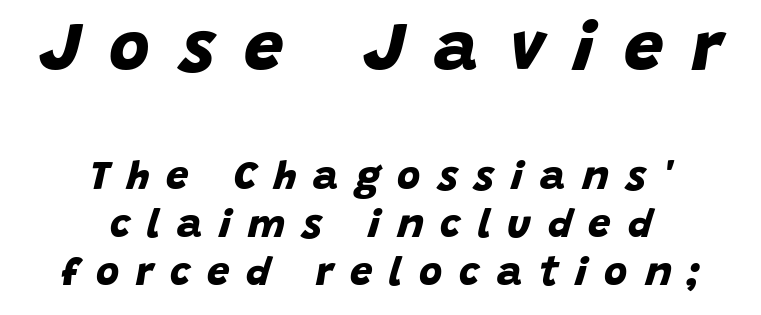
{"serif": "no", "bold": "yes", "weight": "bold", "width": "normal", "stroke_contrast": "low", "x_height": "large", "monospaced": "no", "underline": "no", "align": "center", "line_spacing_ratio": 1.21, "letter_spacing": "wide", "letter_spacing_em": 0.42, "larger_block": "first", "size_ratio": 1.75, "glyph_px": 70}
